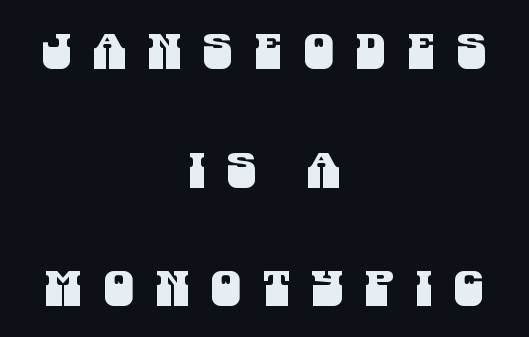
What stands out about the letter spacing? Its width — letters are far apart. You could fit nearly another row in the gap between these rows. The string is rendered with underlining switched off. Looks like regular typesetting: each glyph gets only the width it needs.
